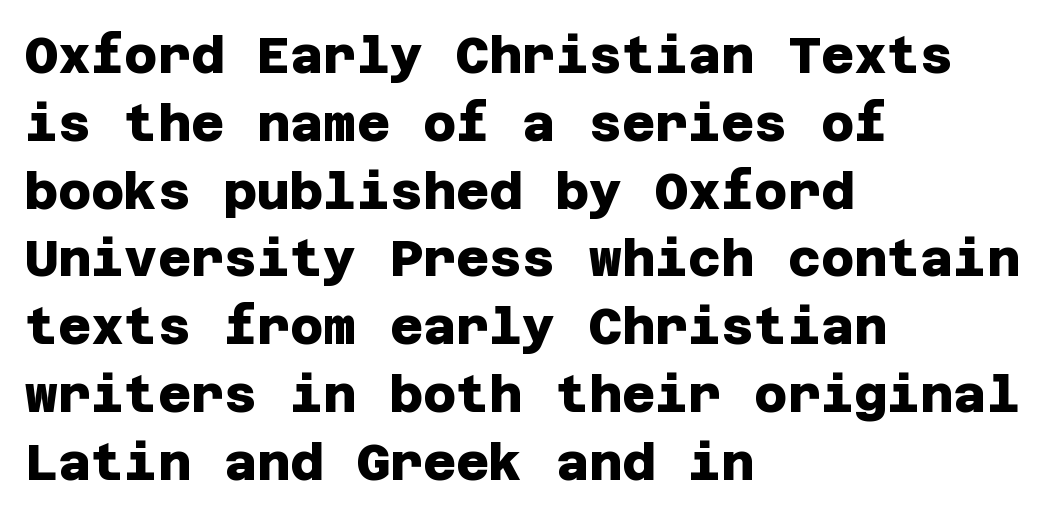
The image shows 51 px heavy sans-serif type; set left-aligned, normal line spacing (1.33x), normal letter spacing, not underlined; low stroke contrast and a large x-height.
